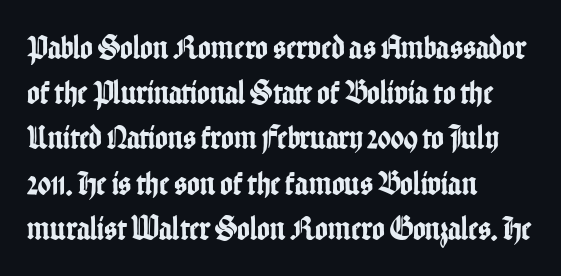
Q: Is the text italic (slanted)? A: No, it is upright.
Q: Is the typeface a serif or a sans-serif typeface? A: Sans-serif.
Q: Is the text underlined? A: No.
Q: How is the paragraph aligned? A: Left-aligned.
Q: Is the spacing between letters normal or unusually wide? A: Normal.
Q: Is the spacing between lines tight, normal or loose? A: Normal.
Q: Width (condensed, normal, or wide)? A: Condensed.
Q: Stroke contrast? A: Low.
Q: x-height? A: Medium.
Q: Monospaced? A: No.
